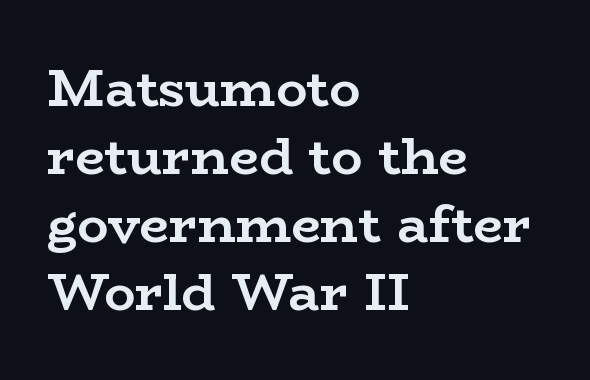
Posture: vertical. Classification — serif. A full-strength bold gives these letters their thick strokes. This rendering leaves character spacing at its baseline value.
